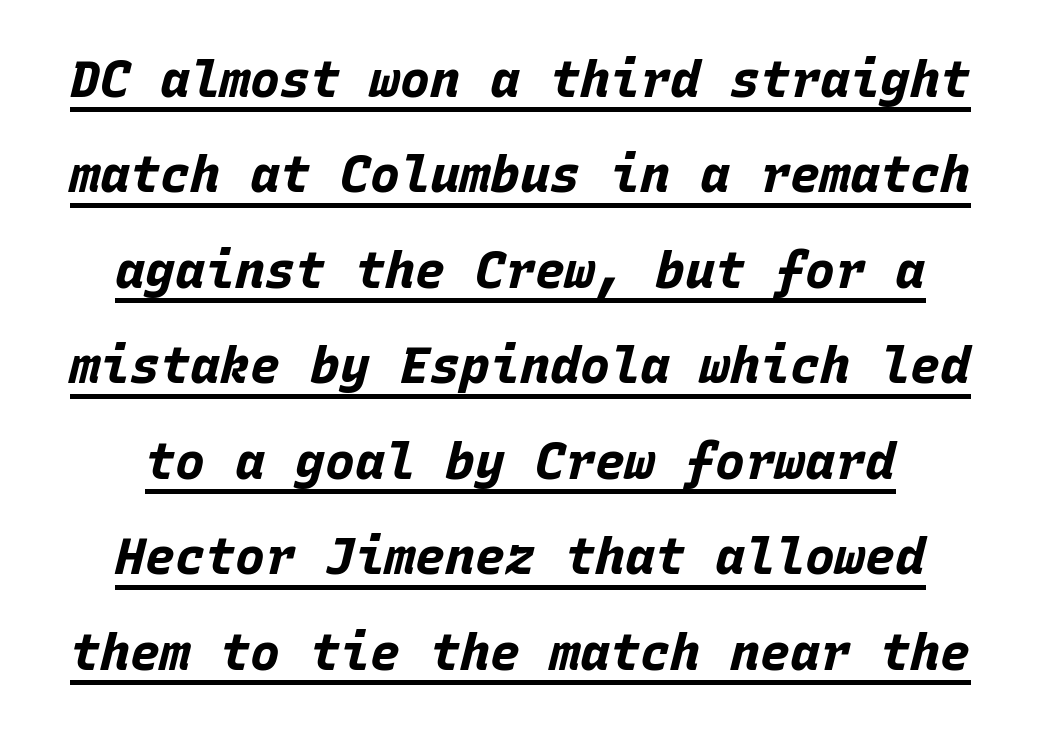
{"italic": "yes", "lean": "right", "slant_degrees": 15, "bold": "yes", "weight": "bold", "width": "normal", "stroke_contrast": "low", "x_height": "large", "monospaced": "yes", "underline": "yes", "line_spacing": "loose", "line_spacing_ratio": 1.91, "letter_spacing": "normal", "letter_spacing_em": 0.0, "glyph_px": 50}
